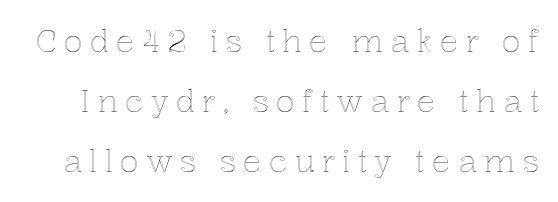
Q: Is the text italic (slanted)? A: No, it is upright.
Q: Is the text underlined? A: No.
Q: Is the spacing between letters normal or unusually wide? A: Unusually wide.
Q: Is the spacing between lines tight, normal or loose? A: Loose.
Q: Width (condensed, normal, or wide)? A: Normal.
Q: x-height? A: Medium.
Q: Monospaced? A: No.
